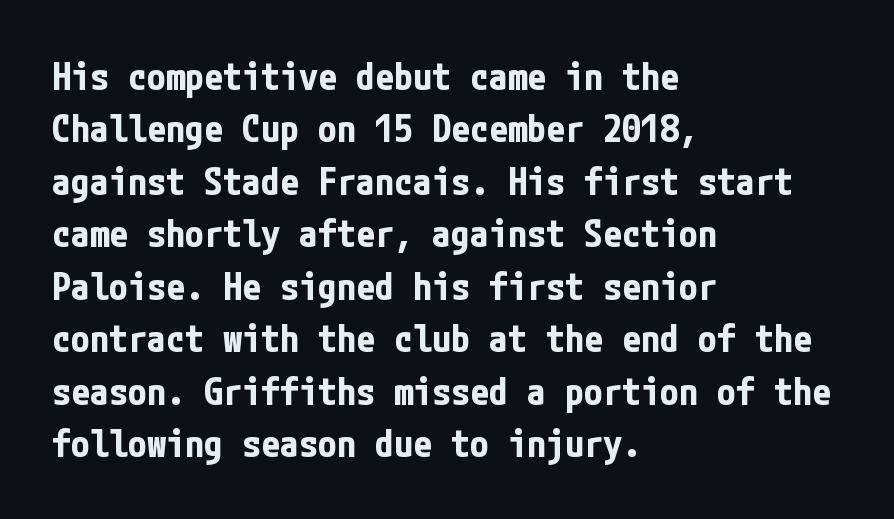
The image shows 38 px bold, condensed sans-serif type, upright; set left-aligned, normal line spacing (1.38x), normal letter spacing, not underlined; low stroke contrast and a medium x-height.
